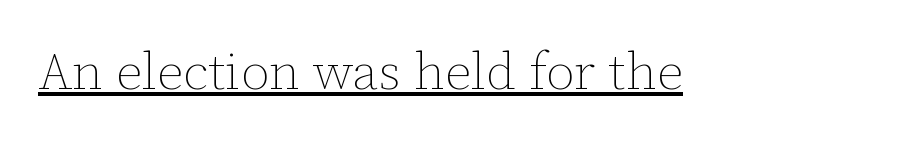
Q: Is the text bold? A: No.
Q: Is the text italic (slanted)? A: No, it is upright.
Q: Is the text underlined? A: Yes.
Q: Is the spacing between letters normal or unusually wide? A: Normal.
Q: Width (condensed, normal, or wide)? A: Normal.
Q: Stroke contrast? A: Low.
Q: x-height? A: Medium.
Q: Monospaced? A: No.
